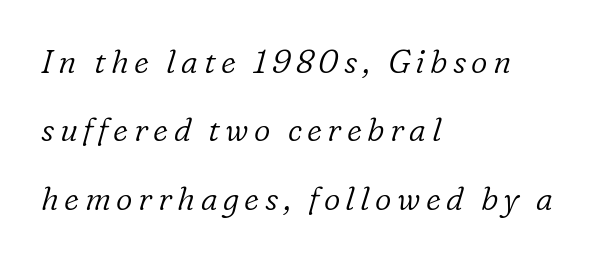
{"serif": "yes", "italic": "yes", "lean": "right", "slant_degrees": 16, "bold": "no", "weight": "light", "width": "normal", "stroke_contrast": "low", "x_height": "medium", "monospaced": "no", "underline": "no", "align": "left", "line_spacing": "loose", "line_spacing_ratio": 2.14, "glyph_px": 32}
